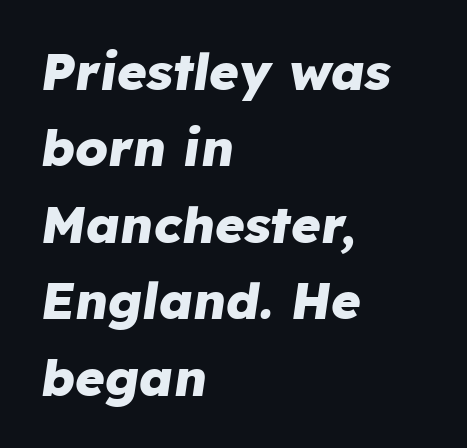
The image shows 51 px heavy type, italic (leaning right); set left-aligned, normal line spacing (1.5x), normal letter spacing, not underlined; low stroke contrast and a medium x-height.
